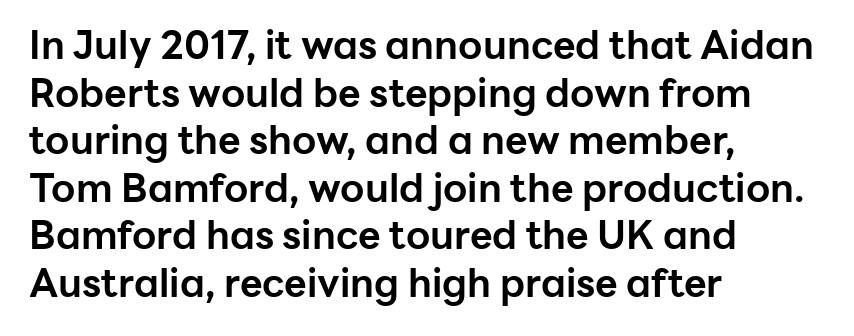
The image shows 39 px bold sans-serif type, upright; set left-aligned, line spacing 1.22x, normal letter spacing, not underlined; low stroke contrast and a medium x-height.
